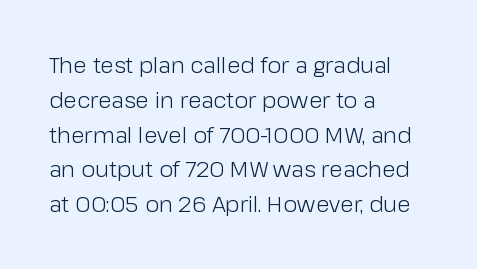
The image shows 22 px text type, upright; set left-aligned, normal line spacing (1.58x), normal letter spacing, not underlined.
